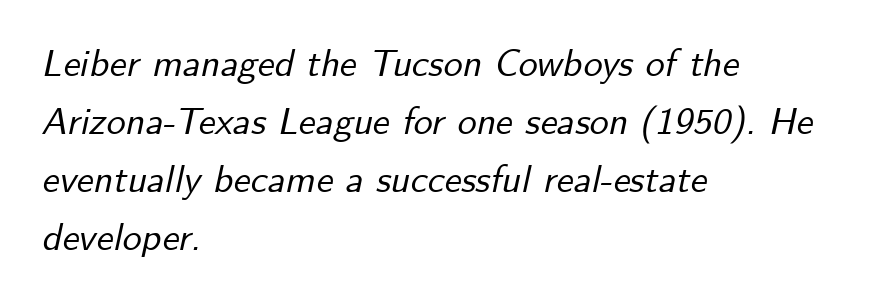
The image shows 38 px text type, italic (leaning right); set left-aligned, normal line spacing (1.53x), normal letter spacing, not underlined; low stroke contrast and a small x-height.
